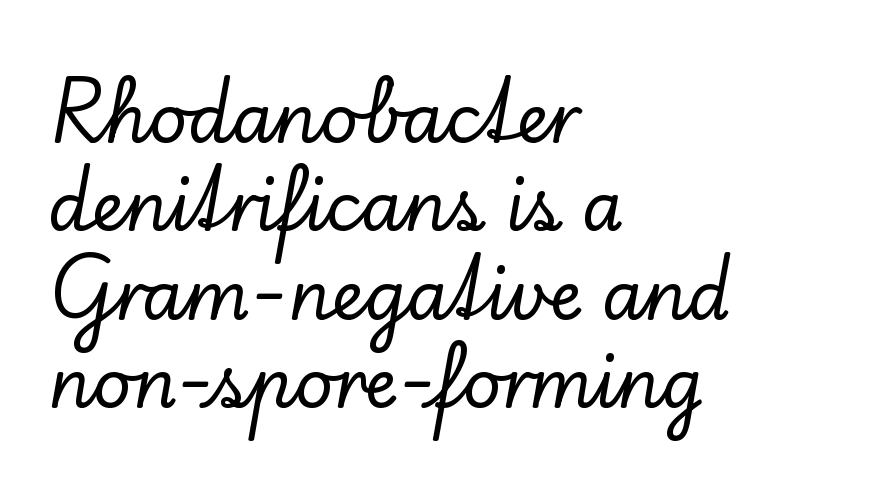
The image shows 67 px serif type; set left-aligned, normal line spacing (1.32x), normal letter spacing, not underlined; low stroke contrast and a small x-height.
